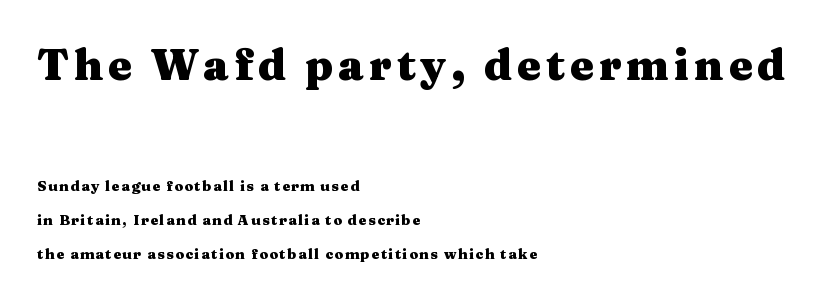
Q: Is the text bold? A: Yes.
Q: Is the text italic (slanted)? A: No, it is upright.
Q: Is the typeface a serif or a sans-serif typeface? A: Serif.
Q: Is the text underlined? A: No.
Q: How is the paragraph aligned? A: Left-aligned.
Q: Is the spacing between lines tight, normal or loose? A: Loose.
Q: Which block of text is set in a larger size, the first (top) or the second (bottom)? A: The first (top) one.
Q: Width (condensed, normal, or wide)? A: Wide.
Q: Stroke contrast? A: Medium.
Q: x-height? A: Medium.
Q: Monospaced? A: No.
